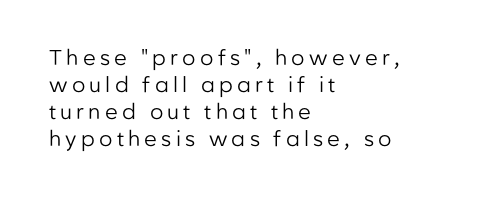
The image shows 21 px text type, upright; set left-aligned, normal line spacing (1.28x), unusually wide letter spacing (+0.2 em), not underlined.
